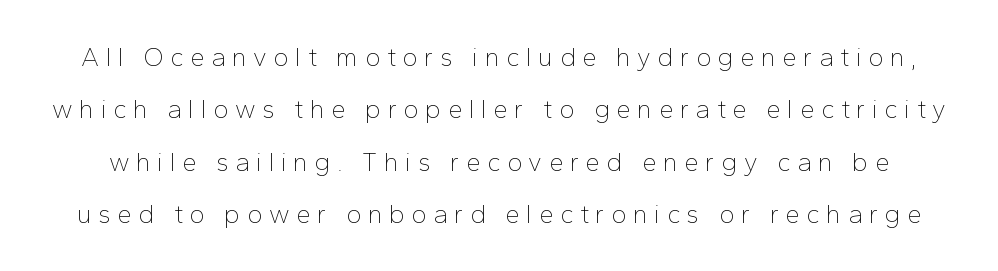
The image shows 26 px text type, upright; set loose line spacing (2.01x), unusually wide letter spacing (+0.25 em), not underlined.
